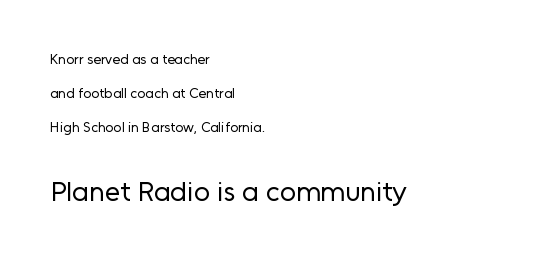
{"serif": "no", "italic": "no", "bold": "no", "weight": "regular", "width": "normal", "stroke_contrast": "low", "x_height": "medium", "monospaced": "no", "underline": "no", "align": "left", "line_spacing": "loose", "line_spacing_ratio": 2.43, "letter_spacing": "normal", "letter_spacing_em": 0.0, "larger_block": "second", "size_ratio": 2.0, "glyph_px": 28}
